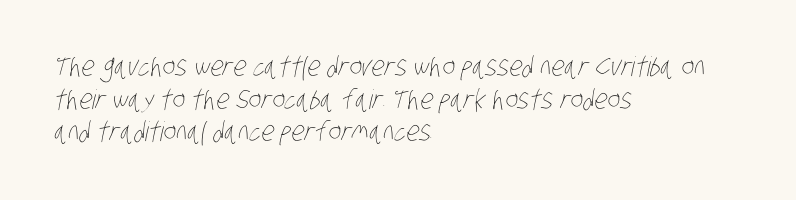
These glyphs show unthickened strokes, regular width or finer. The glyphs are unaccompanied by any horizontal stroke below them. The horizontal fit of the characters is conventional and even. The rendering anchors every line to the left-hand side.
